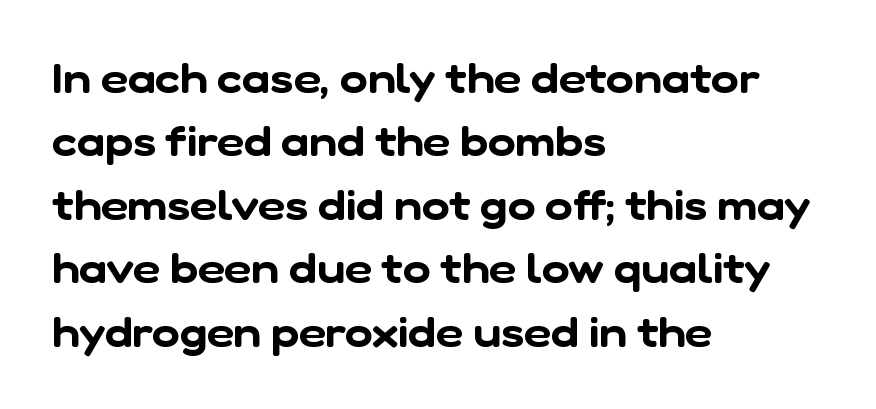
The image shows 42 px sans-serif type; set left-aligned, normal line spacing (1.51x), normal letter spacing, not underlined; low stroke contrast and a medium x-height.
